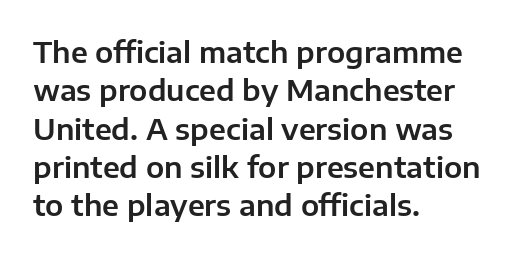
{"serif": "no", "italic": "no", "width": "normal", "stroke_contrast": "low", "x_height": "medium", "monospaced": "no", "underline": "no", "align": "left", "line_spacing": "normal", "line_spacing_ratio": 1.32, "letter_spacing": "normal", "letter_spacing_em": 0.0, "glyph_px": 29}
